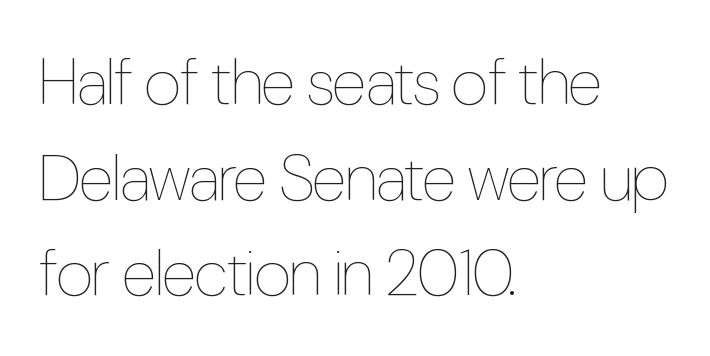
The image shows 65 px thin, condensed type, upright; set left-aligned, normal line spacing (1.47x), normal letter spacing, not underlined; low stroke contrast and a medium x-height.
